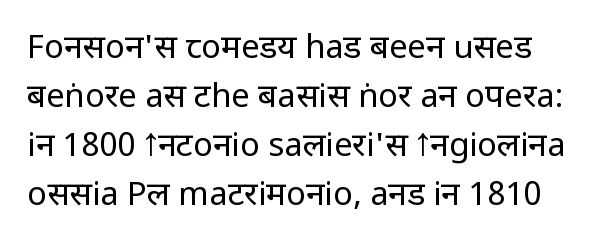
The image shows 33 px regular-weight, condensed sans-serif type, upright; set normal line spacing (1.48x), normal letter spacing, not underlined; low stroke contrast and a large x-height.
